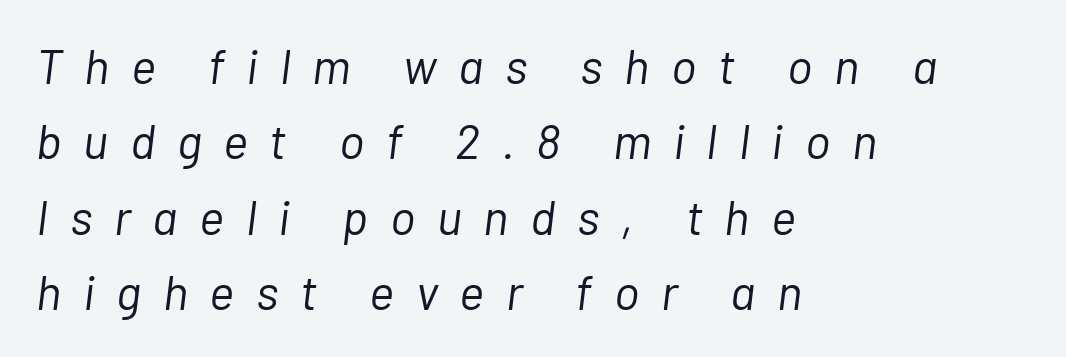
The image shows 48 px light type, italic (leaning right); set left-aligned, normal line spacing (1.57x), unusually wide letter spacing (+0.45 em), not underlined; low stroke contrast and a medium x-height.
